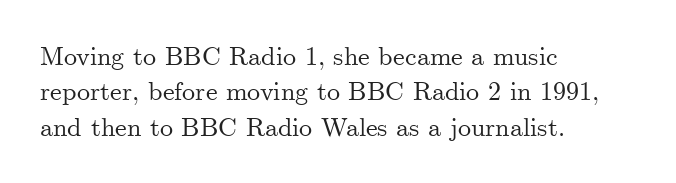
Q: Is the text italic (slanted)? A: No, it is upright.
Q: Is the text underlined? A: No.
Q: How is the paragraph aligned? A: Left-aligned.
Q: Is the spacing between letters normal or unusually wide? A: Normal.
Q: Is the spacing between lines tight, normal or loose? A: Normal.
